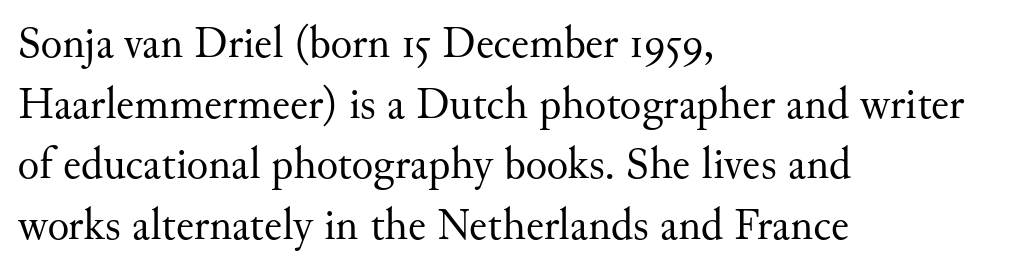
{"serif": "yes", "italic": "no", "bold": "no", "weight": "regular", "width": "normal", "stroke_contrast": "medium", "x_height": "small", "monospaced": "no", "underline": "no", "align": "left", "line_spacing": "normal", "line_spacing_ratio": 1.35, "letter_spacing": "normal", "letter_spacing_em": 0.0, "glyph_px": 45}
